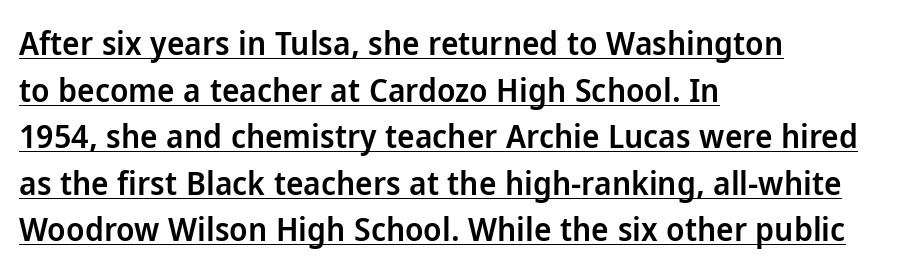
Q: Is the text bold? A: Semi-bold.
Q: Is the text italic (slanted)? A: No, it is upright.
Q: Is the typeface a serif or a sans-serif typeface? A: Sans-serif.
Q: Is the text underlined? A: Yes.
Q: How is the paragraph aligned? A: Left-aligned.
Q: Is the spacing between letters normal or unusually wide? A: Normal.
Q: Is the spacing between lines tight, normal or loose? A: Normal.
Q: Width (condensed, normal, or wide)? A: Normal.
Q: Stroke contrast? A: Low.
Q: x-height? A: Medium.
Q: Monospaced? A: No.
